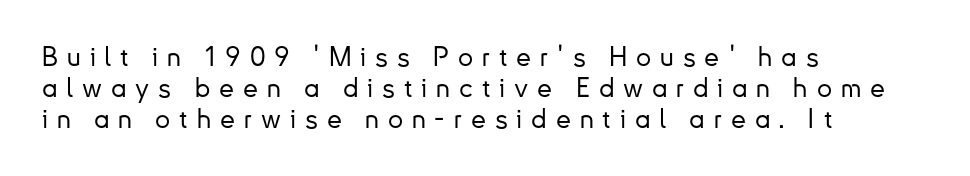
{"italic": "no", "underline": "no", "align": "left", "line_spacing": "tight", "line_spacing_ratio": 1.14, "letter_spacing": "wide", "letter_spacing_em": 0.33, "glyph_px": 27}
